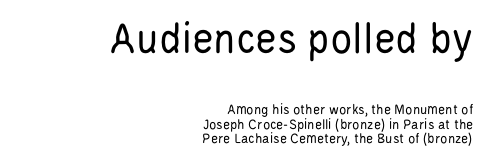
The image shows 46 px regular-weight, condensed sans-serif type, upright; set right-aligned, tight line spacing (0.98x), normal letter spacing, not underlined; the first (top) block is 3.07x larger; low stroke contrast and a large x-height.
